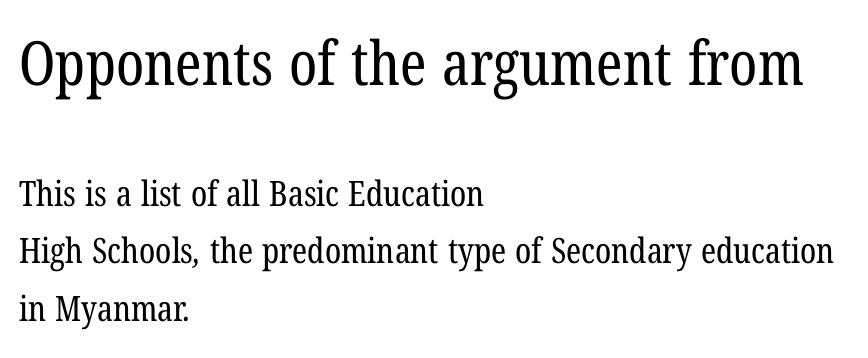
Q: Is the text bold? A: No.
Q: Is the typeface a serif or a sans-serif typeface? A: Serif.
Q: Is the text underlined? A: No.
Q: How is the paragraph aligned? A: Left-aligned.
Q: Is the spacing between letters normal or unusually wide? A: Normal.
Q: Is the spacing between lines tight, normal or loose? A: Normal.
Q: Which block of text is set in a larger size, the first (top) or the second (bottom)? A: The first (top) one.
Q: Width (condensed, normal, or wide)? A: Condensed.
Q: Stroke contrast? A: Low.
Q: x-height? A: Medium.
Q: Monospaced? A: No.
